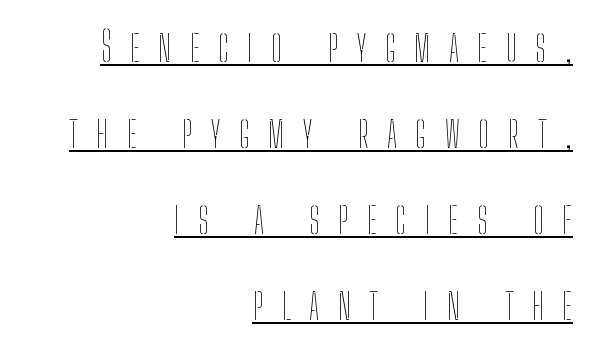
The image shows 41 px thin, condensed type, upright; set right-aligned, loose line spacing (2.1x), unusually wide letter spacing (+0.45 em), underlined; low stroke contrast and a medium x-height.
